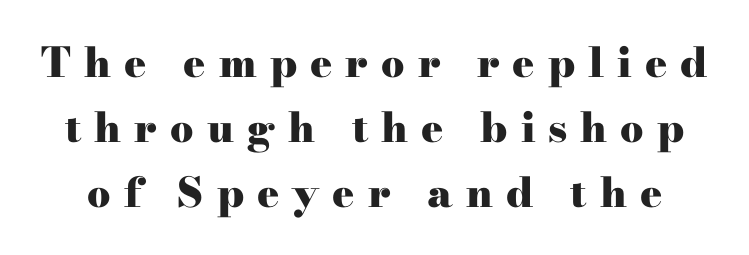
{"serif": "yes", "italic": "no", "bold": "yes", "weight": "heavy", "width": "wide", "stroke_contrast": "high", "x_height": "small", "monospaced": "no", "underline": "no", "line_spacing": "normal", "line_spacing_ratio": 1.59, "letter_spacing": "wide", "letter_spacing_em": 0.32, "glyph_px": 41}
